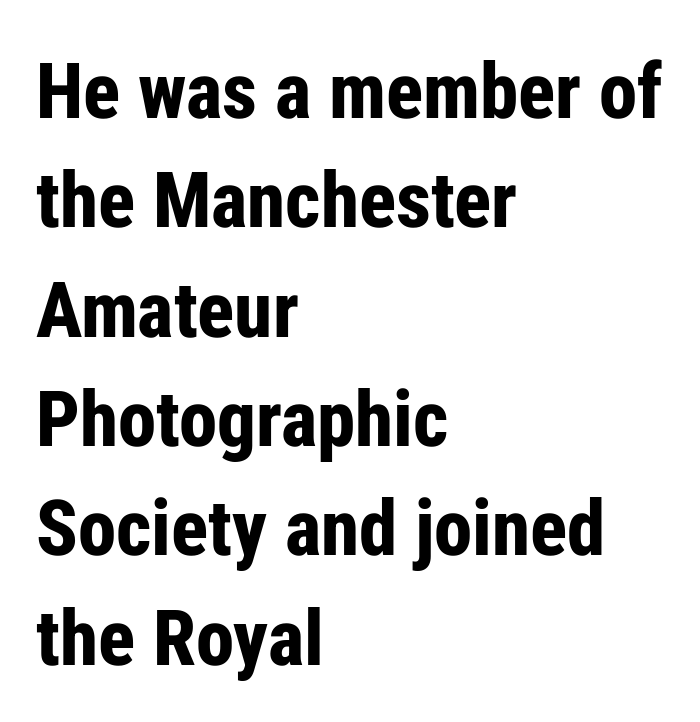
The image shows 77 px bold, condensed sans-serif type, upright; set left-aligned, normal line spacing (1.42x), normal letter spacing, not underlined; low stroke contrast and a medium x-height.
